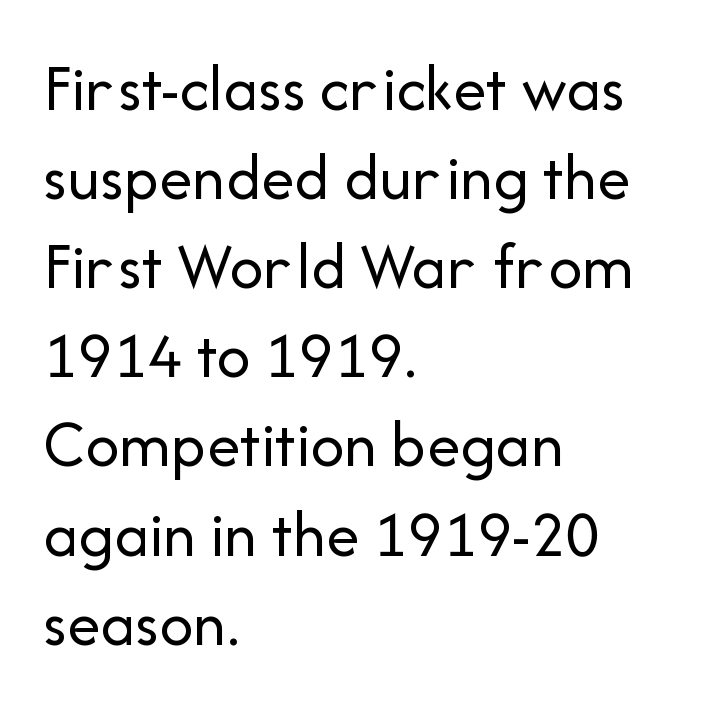
The image shows 67 px regular-weight sans-serif type, upright; set left-aligned, normal line spacing (1.33x), normal letter spacing, not underlined; low stroke contrast and a medium x-height.
